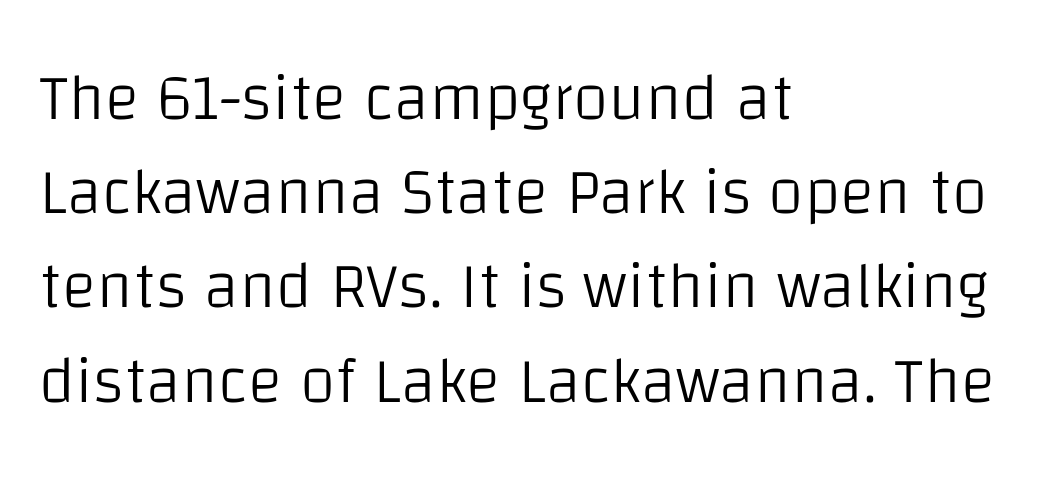
The rendering uses natural spacing where letterforms have individual widths. Rows of type keep a routine distance in the vertical direction. The font family rendered here belongs to the sans-serif group. The weight tops out at a normal text grade. Lines of text with bare space underneath. It's the straight-up-and-down kind of type.
